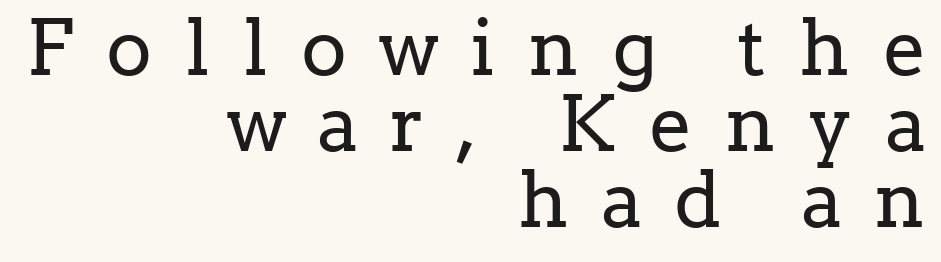
The image shows 77 px regular-weight serif type, upright; set right-aligned, tight line spacing (0.99x), unusually wide letter spacing (+0.43 em), not underlined; low stroke contrast and a medium x-height.
